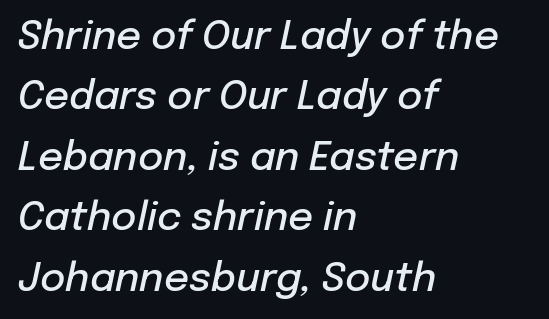
Q: Is the text bold? A: Semi-bold.
Q: Is the text italic (slanted)? A: Yes, it leans right by about 12 degrees.
Q: Is the text underlined? A: No.
Q: How is the paragraph aligned? A: Left-aligned.
Q: Is the spacing between letters normal or unusually wide? A: Normal.
Q: Is the spacing between lines tight, normal or loose? A: Normal.
Q: Width (condensed, normal, or wide)? A: Normal.
Q: Stroke contrast? A: Low.
Q: x-height? A: Medium.
Q: Monospaced? A: No.
